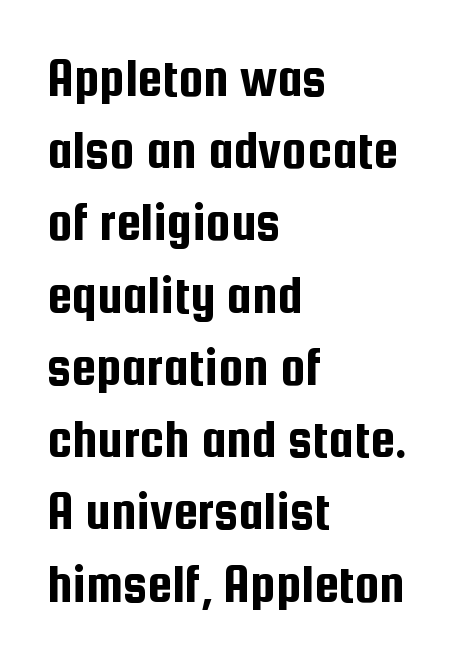
{"serif": "no", "italic": "no", "width": "condensed", "stroke_contrast": "low", "x_height": "medium", "monospaced": "no", "underline": "no", "align": "left", "line_spacing": "normal", "line_spacing_ratio": 1.29, "letter_spacing": "normal", "letter_spacing_em": 0.0, "glyph_px": 56}
